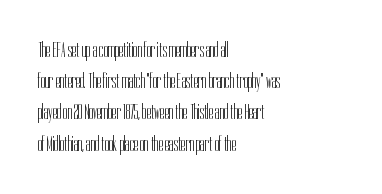
Every row of glyphs begins at an identical x-position on the left. The typesetting does not lean heavy: it is not bold. One glance says typical: line gaps are just what's usual. Underlining? Definitely not there.
